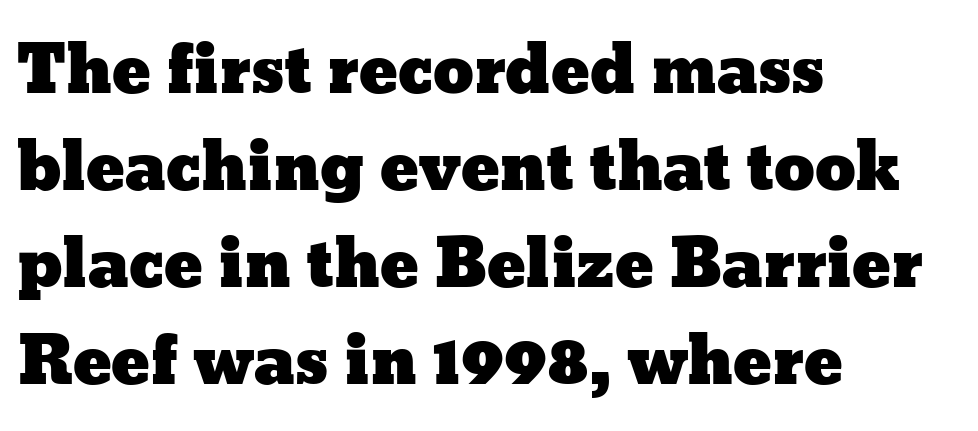
{"italic": "no", "width": "wide", "stroke_contrast": "low", "x_height": "medium", "monospaced": "no", "underline": "no", "align": "left", "line_spacing": "normal", "line_spacing_ratio": 1.49, "letter_spacing": "normal", "letter_spacing_em": 0.0, "glyph_px": 65}
